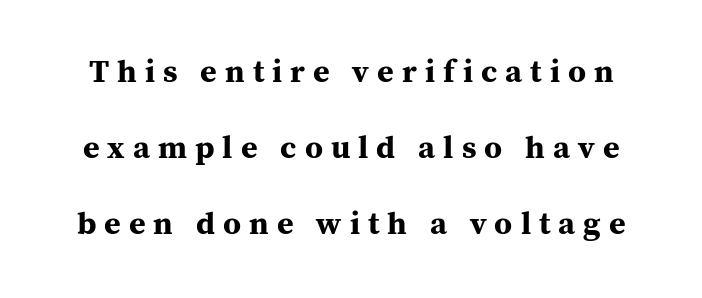
The image shows 32 px bold serif type, upright; set loose line spacing (2.38x), unusually wide letter spacing (+0.25 em), not underlined; medium stroke contrast and a medium x-height.
